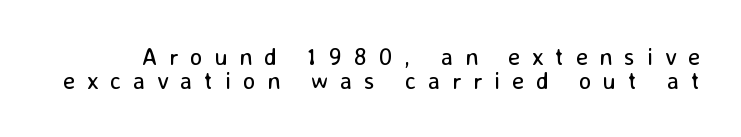
Q: Is the text bold? A: No.
Q: Is the text italic (slanted)? A: No, it is upright.
Q: Is the text underlined? A: No.
Q: Is the spacing between letters normal or unusually wide? A: Unusually wide.
Q: Is the spacing between lines tight, normal or loose? A: Tight.
